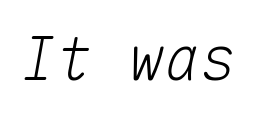
The image shows 60 px text type, italic (leaning right), monospaced; set normal letter spacing, not underlined; medium stroke contrast and a medium x-height.
